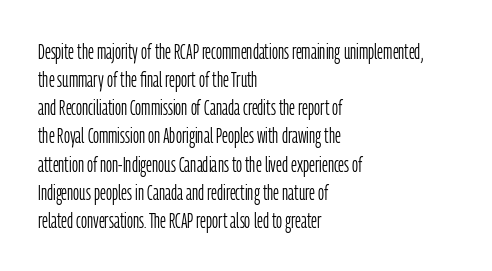
Q: Is the text bold? A: No.
Q: Is the text italic (slanted)? A: No, it is upright.
Q: Is the text underlined? A: No.
Q: How is the paragraph aligned? A: Left-aligned.
Q: Is the spacing between letters normal or unusually wide? A: Normal.
Q: Is the spacing between lines tight, normal or loose? A: Normal.
